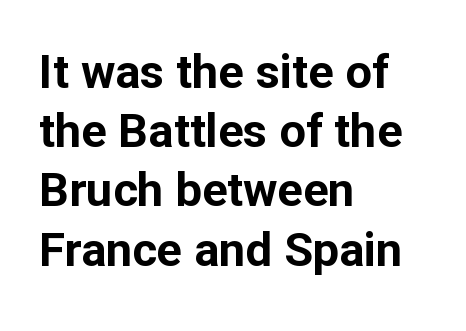
Q: Is the text bold? A: Yes.
Q: Is the text italic (slanted)? A: No, it is upright.
Q: Is the typeface a serif or a sans-serif typeface? A: Sans-serif.
Q: Is the text underlined? A: No.
Q: How is the paragraph aligned? A: Left-aligned.
Q: Is the spacing between letters normal or unusually wide? A: Normal.
Q: Is the spacing between lines tight, normal or loose? A: Normal.
Q: Width (condensed, normal, or wide)? A: Normal.
Q: Stroke contrast? A: Low.
Q: x-height? A: Medium.
Q: Monospaced? A: No.
